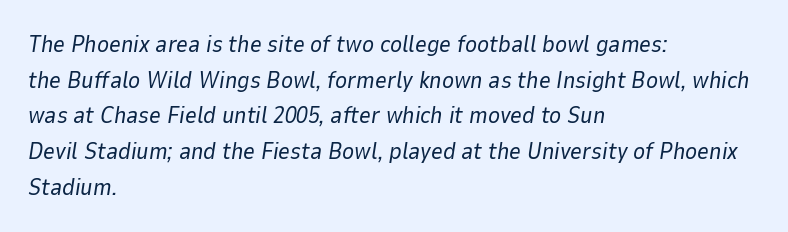
Q: Is the text bold? A: No.
Q: Is the text italic (slanted)? A: Yes, it leans right by about 9 degrees.
Q: Is the text underlined? A: No.
Q: How is the paragraph aligned? A: Left-aligned.
Q: Is the spacing between letters normal or unusually wide? A: Normal.
Q: Is the spacing between lines tight, normal or loose? A: Normal.
